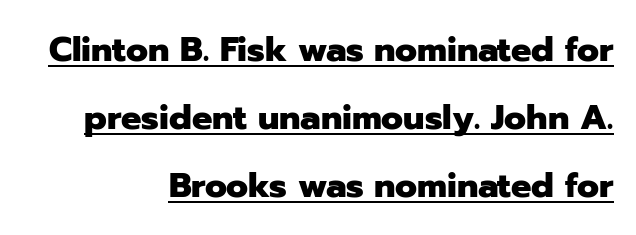
The image shows 34 px heavy sans-serif type, upright; set right-aligned, loose line spacing (2.0x), normal letter spacing, underlined; low stroke contrast and a medium x-height.
